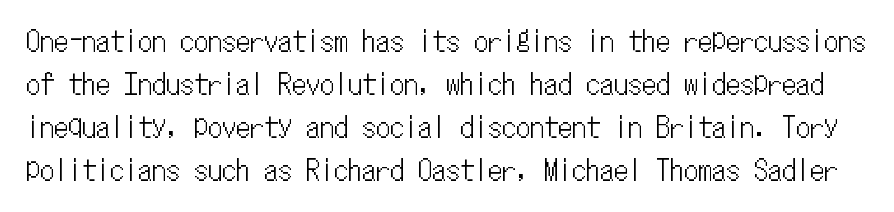
Quick note: interline space is typical. Underlining? Definitely not there. Words appear dense and cohesive because spacing is normal. You could count columns in this text — the font is strictly monospaced.
